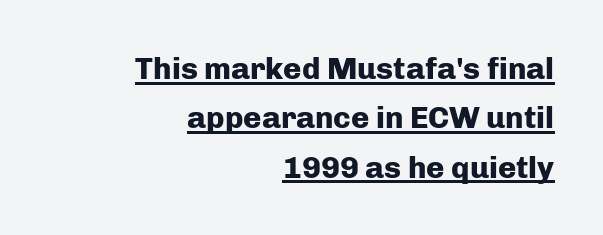
The image shows 31 px heavy sans-serif type, upright; set right-aligned, normal line spacing (1.59x), normal letter spacing, underlined; low stroke contrast and a medium x-height.
